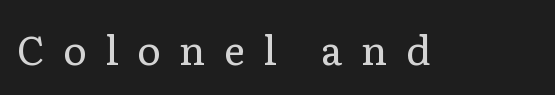
The image shows 40 px regular-weight serif type, upright; set unusually wide letter spacing (+0.46 em), not underlined; low stroke contrast and a medium x-height.
